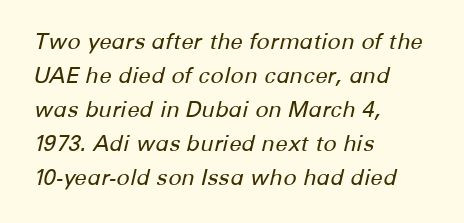
Q: Is the text bold? A: No.
Q: Is the text italic (slanted)? A: Yes, it leans right by about 12 degrees.
Q: Is the text underlined? A: No.
Q: How is the paragraph aligned? A: Left-aligned.
Q: Is the spacing between letters normal or unusually wide? A: Normal.
Q: Is the spacing between lines tight, normal or loose? A: Normal.
